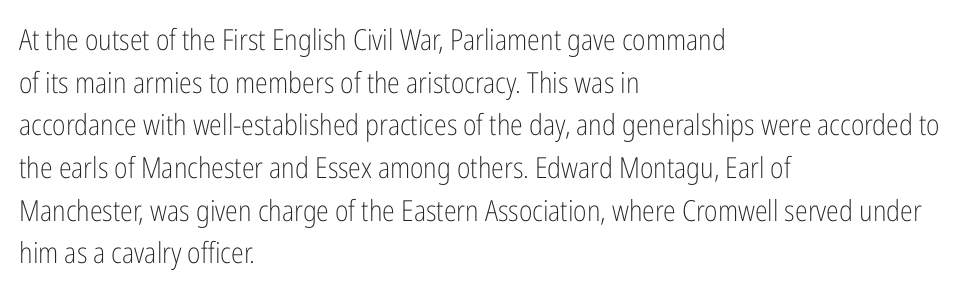
The image shows 29 px light, condensed sans-serif type, upright; set left-aligned, normal line spacing (1.47x), normal letter spacing, not underlined; low stroke contrast and a medium x-height.
